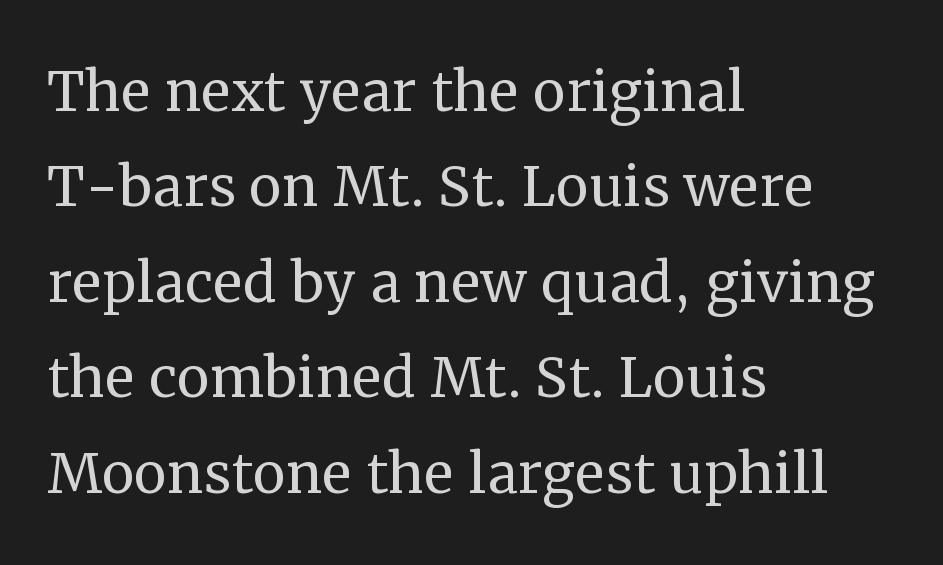
Q: Is the text bold? A: No.
Q: Is the text italic (slanted)? A: No, it is upright.
Q: Is the typeface a serif or a sans-serif typeface? A: Serif.
Q: Is the text underlined? A: No.
Q: How is the paragraph aligned? A: Left-aligned.
Q: Is the spacing between letters normal or unusually wide? A: Normal.
Q: Is the spacing between lines tight, normal or loose? A: Normal.
Q: Width (condensed, normal, or wide)? A: Normal.
Q: Stroke contrast? A: Medium.
Q: x-height? A: Medium.
Q: Monospaced? A: No.
